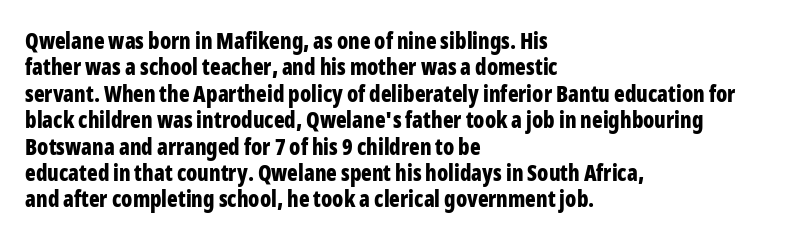
The image shows 22 px bold type, upright; set left-aligned, line spacing 1.2x, normal letter spacing, not underlined.
